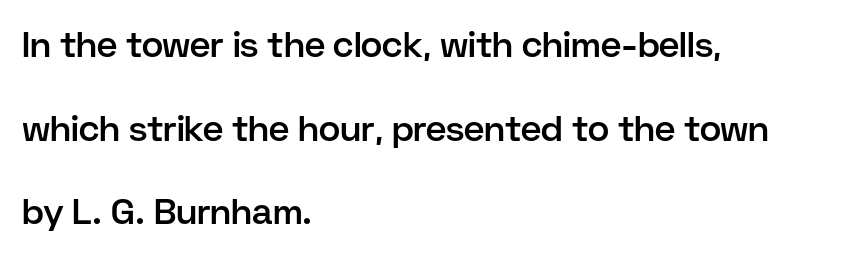
Bold? Not quite — semibold, heavier than regular but stopping short. Quick note: not italic, upright. Proportional: the letters do not fall into vertical columns. Look at the tracking — it's just the regular setting, nothing added. Unlike a traditional serif, this face leaves its strokes unadorned.
